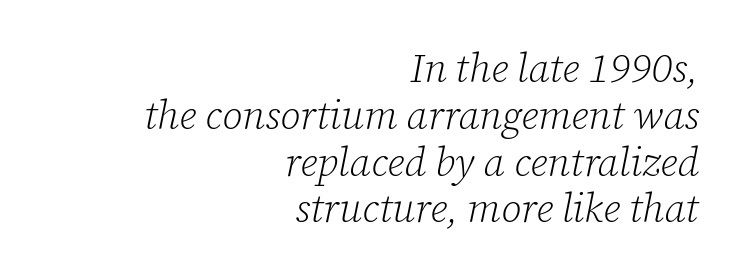
Each stroke keeps to a modest, everyday thickness or less. Character widths vary here, with narrow letters taking less room than wide ones. Each letter's strokes conclude with small projecting serifs. These lines keep a tight, regular rhythm from letter to letter. When letters slant like this, we call the style italic. These lines stack with their right ends in a neat column.
